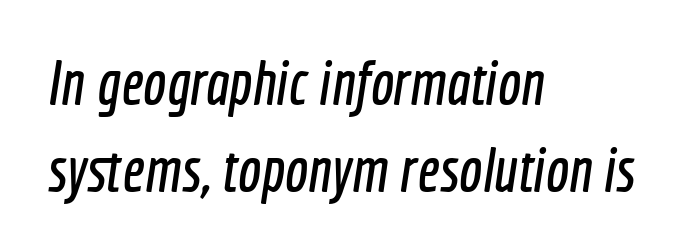
Note the varied advance widths — an 'i' is clearly narrower than an 'm'. Honestly, there is no underline to notice here at all. Each new line begins a customary step beneath the previous one. The rendering shows plain stroke endings on the letterforms — a sans-serif design. Spacing between characters is what you'd get straight out of the box. The paragraph shown leans on its left margin.
